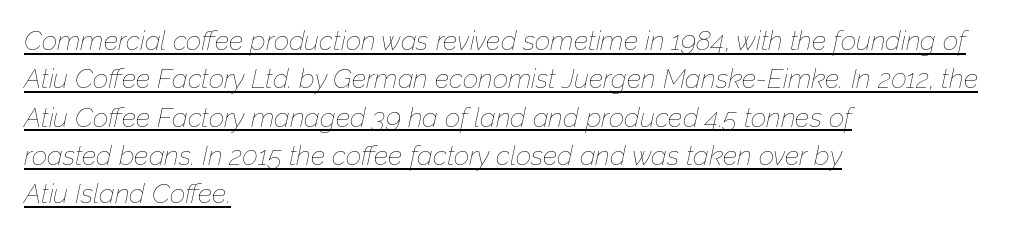
Q: Is the text bold? A: No.
Q: Is the text italic (slanted)? A: Yes, it leans right by about 12 degrees.
Q: Is the text underlined? A: Yes.
Q: How is the paragraph aligned? A: Left-aligned.
Q: Is the spacing between letters normal or unusually wide? A: Normal.
Q: Is the spacing between lines tight, normal or loose? A: Normal.
